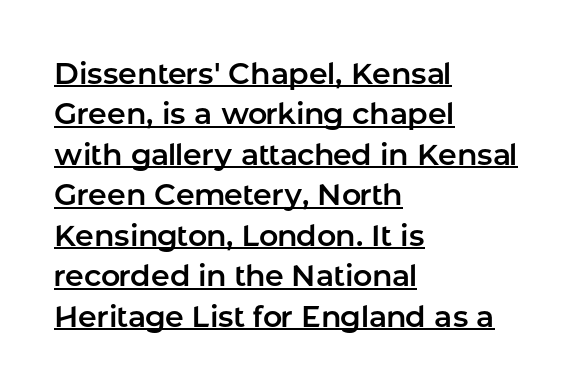
The letters stand upright; this is a roman face. No feet cap the strokes, marking this as sans-serif type. What decoration does the sample have? An underline. Spacing between characters is what you'd get straight out of the box. The line-height multiplier appears to be the usual default.
